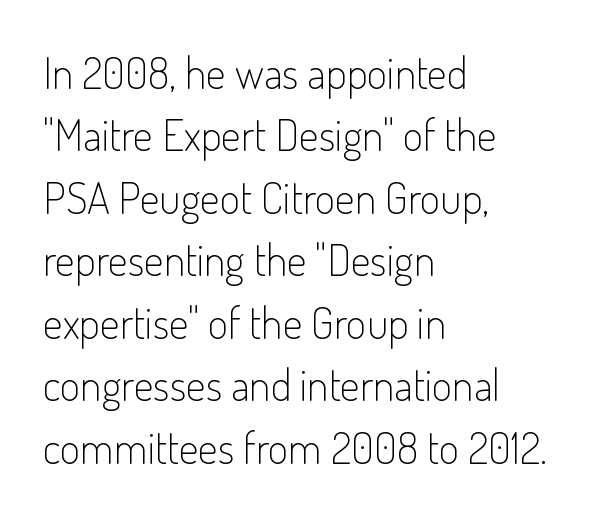
These lines are rendered in a variable-pitch font. Summary of weight: not heavy and not bold. Note: no serifs on the glyphs. Regular leading.
